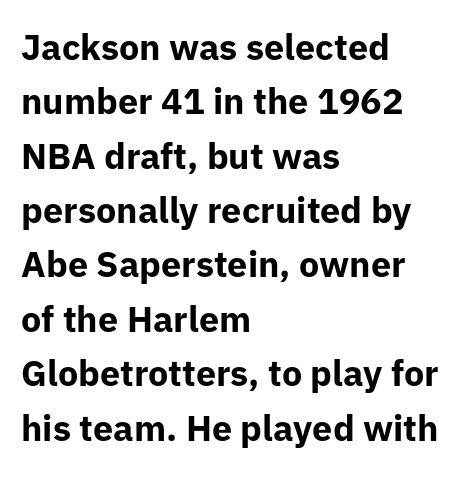
{"serif": "no", "italic": "no", "bold": "yes", "weight": "bold", "width": "normal", "stroke_contrast": "low", "x_height": "medium", "monospaced": "no", "underline": "no", "align": "left", "line_spacing": "normal", "line_spacing_ratio": 1.51, "letter_spacing": "normal", "letter_spacing_em": 0.0, "glyph_px": 36}
